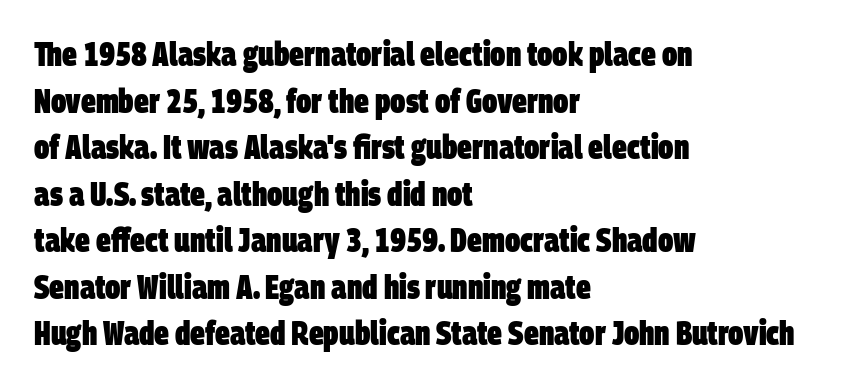
{"serif": "no", "bold": "yes", "weight": "heavy", "width": "condensed", "stroke_contrast": "low", "x_height": "large", "monospaced": "no", "underline": "no", "align": "left", "line_spacing": "normal", "line_spacing_ratio": 1.41, "letter_spacing": "normal", "letter_spacing_em": 0.0, "glyph_px": 33}
